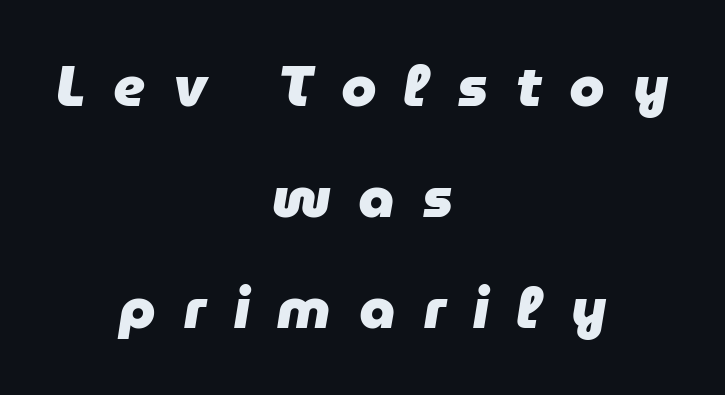
Q: Is the text bold? A: Yes.
Q: Is the text italic (slanted)? A: Yes, it leans right by about 9 degrees.
Q: Is the text underlined? A: No.
Q: How is the paragraph aligned? A: Centered.
Q: Is the spacing between letters normal or unusually wide? A: Unusually wide.
Q: Is the spacing between lines tight, normal or loose? A: Loose.
Q: Width (condensed, normal, or wide)? A: Normal.
Q: Stroke contrast? A: Low.
Q: x-height? A: Medium.
Q: Monospaced? A: No.
